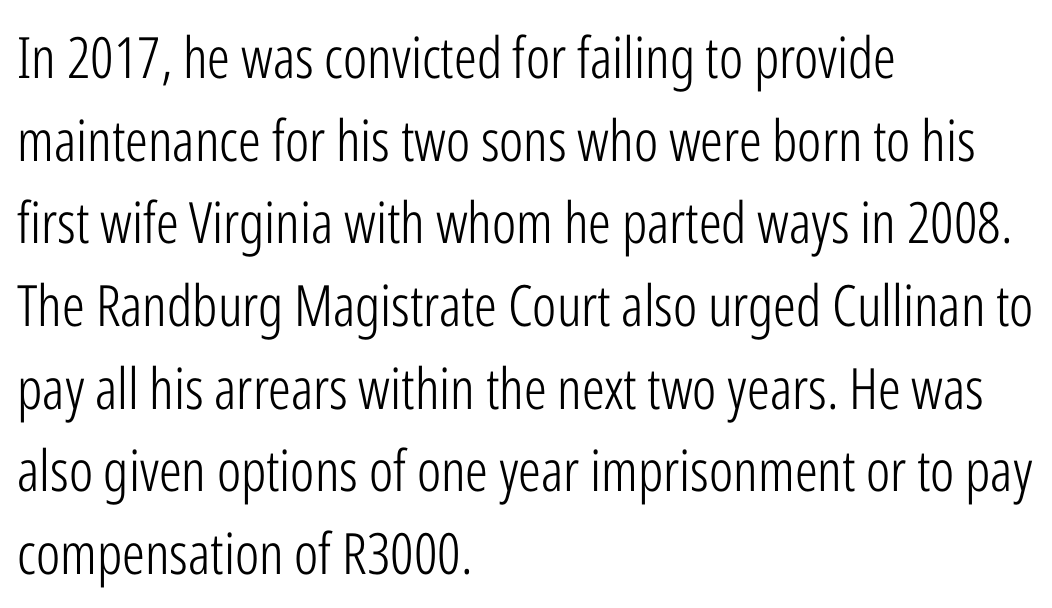
The image shows 57 px light, condensed sans-serif type, upright; set left-aligned, normal line spacing (1.45x), normal letter spacing, not underlined; low stroke contrast and a medium x-height.
